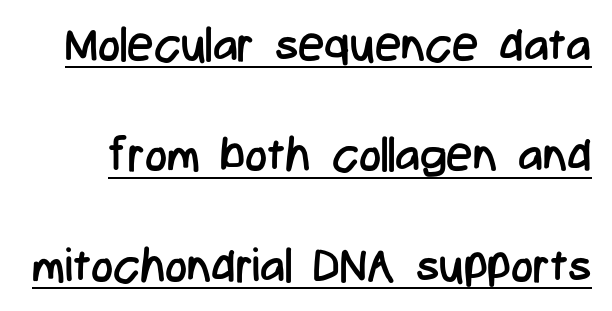
Q: Is the text bold? A: No.
Q: Is the text italic (slanted)? A: No, it is upright.
Q: Is the typeface a serif or a sans-serif typeface? A: Sans-serif.
Q: Is the text underlined? A: Yes.
Q: Is the spacing between letters normal or unusually wide? A: Normal.
Q: Is the spacing between lines tight, normal or loose? A: Loose.
Q: Width (condensed, normal, or wide)? A: Condensed.
Q: Stroke contrast? A: Low.
Q: x-height? A: Medium.
Q: Monospaced? A: No.
